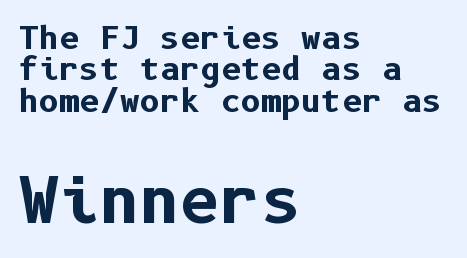
The image shows 62 px bold sans-serif type, upright; set left-aligned, tight line spacing (1.01x), normal letter spacing, not underlined; the second (bottom) block is 2.0x larger; low stroke contrast and a medium x-height.
